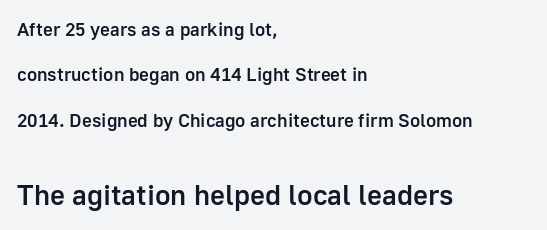
{"serif": "no", "italic": "no", "bold": "semi", "weight": "semibold", "width": "normal", "stroke_contrast": "low", "x_height": "medium", "monospaced": "no", "underline": "no", "align": "left", "line_spacing": "loose", "line_spacing_ratio": 2.39, "letter_spacing": "normal", "letter_spacing_em": 0.0, "larger_block": "second", "size_ratio": 1.53, "glyph_px": 29}
